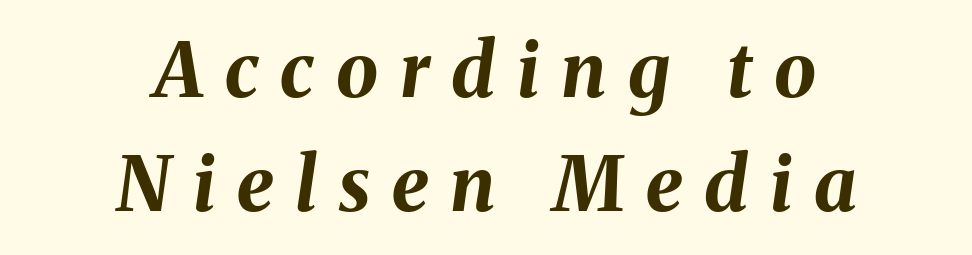
Think of a printed novel: that variable character pitch is what you see here. Centered paragraph, ragged on both sides. The baseline area is clear. Every letter is thick-stroked: bold, no question. Someone cranked the tracking dial way up on this one.
